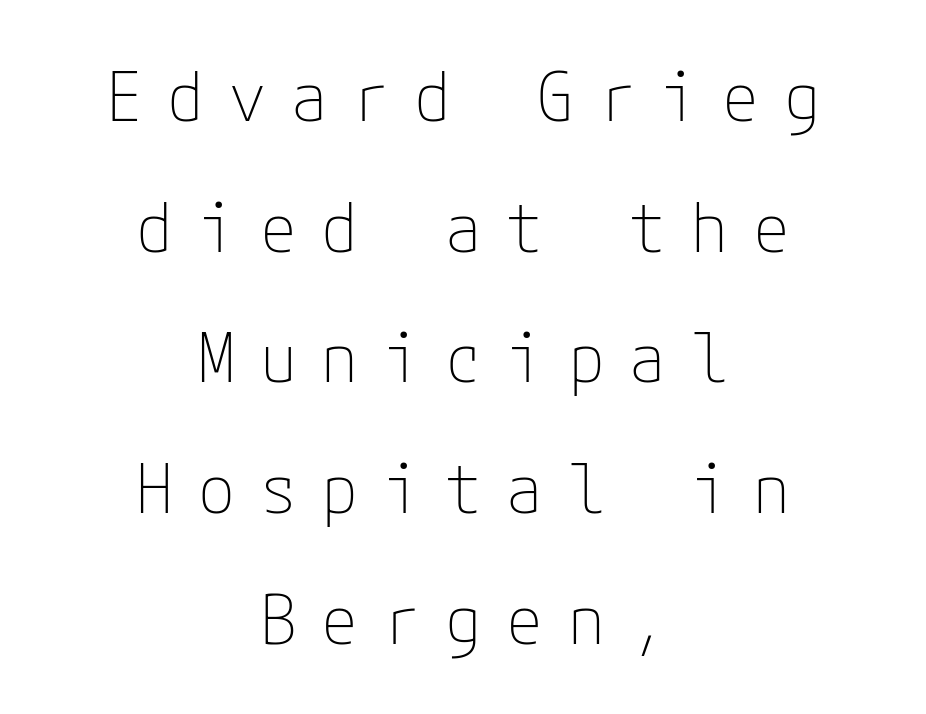
Q: Is the text bold? A: No.
Q: Is the text italic (slanted)? A: No, it is upright.
Q: Is the typeface a serif or a sans-serif typeface? A: Sans-serif.
Q: Is the text underlined? A: No.
Q: How is the paragraph aligned? A: Centered.
Q: Is the spacing between letters normal or unusually wide? A: Unusually wide.
Q: Is the spacing between lines tight, normal or loose? A: Loose.
Q: Width (condensed, normal, or wide)? A: Normal.
Q: Stroke contrast? A: Low.
Q: x-height? A: Medium.
